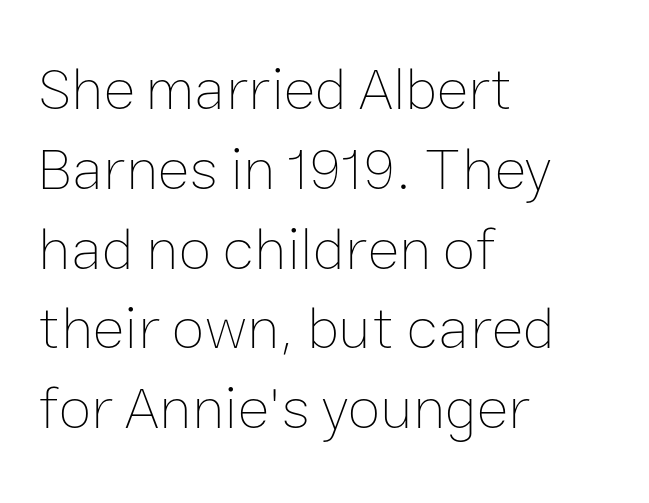
{"italic": "no", "bold": "no", "weight": "thin", "width": "normal", "stroke_contrast": "low", "x_height": "medium", "monospaced": "no", "underline": "no", "align": "left", "line_spacing": "normal", "line_spacing_ratio": 1.33, "letter_spacing": "normal", "letter_spacing_em": 0.0, "glyph_px": 60}
